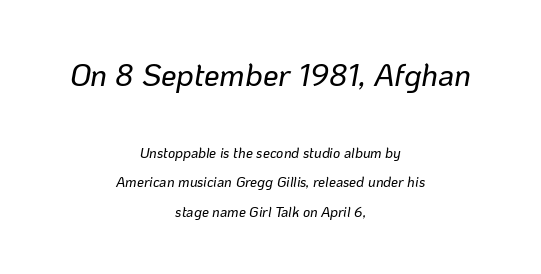
{"italic": "yes", "lean": "right", "slant_degrees": 10, "width": "normal", "stroke_contrast": "low", "x_height": "medium", "monospaced": "no", "underline": "no", "align": "center", "line_spacing": "loose", "line_spacing_ratio": 2.1, "letter_spacing": "normal", "letter_spacing_em": 0.0, "larger_block": "first", "size_ratio": 2.21, "glyph_px": 31}
